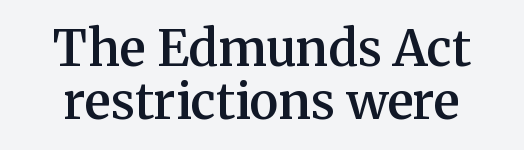
This rendering employs a face with finishing strokes, i.e., a serif. It's the straight-up-and-down kind of type. The designer dialed line spacing down below the default. The gaps between neighbouring characters are ordinary and unremarkable.
